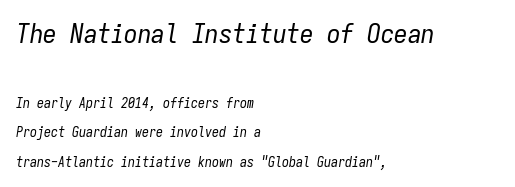
{"italic": "yes", "lean": "right", "slant_degrees": 9, "bold": "no", "underline": "no", "align": "left", "line_spacing": "loose", "line_spacing_ratio": 2.09, "letter_spacing": "normal", "letter_spacing_em": 0.0, "larger_block": "first", "size_ratio": 1.93, "glyph_px": 27}
